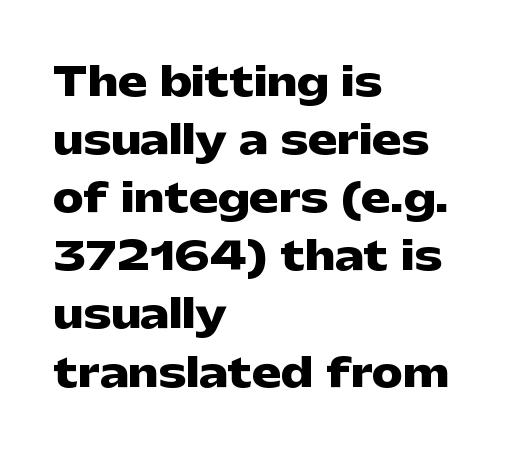
{"serif": "no", "italic": "no", "bold": "yes", "weight": "heavy", "width": "wide", "stroke_contrast": "low", "x_height": "medium", "monospaced": "no", "underline": "no", "align": "left", "line_spacing": "normal", "line_spacing_ratio": 1.49, "letter_spacing": "normal", "letter_spacing_em": 0.0, "glyph_px": 39}
